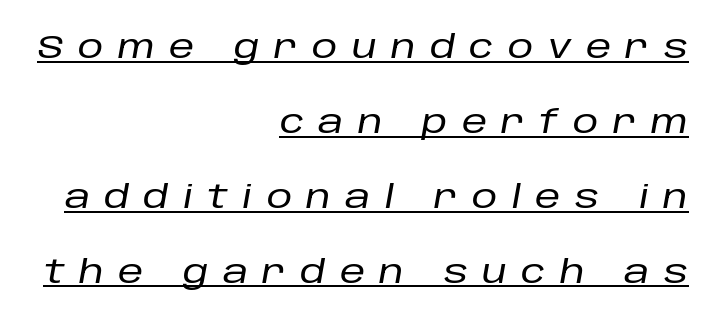
{"italic": "yes", "lean": "right", "slant_degrees": 10, "width": "normal", "stroke_contrast": "low", "x_height": "large", "monospaced": "no", "underline": "yes", "align": "right", "line_spacing": "loose", "line_spacing_ratio": 2.34, "letter_spacing": "wide", "letter_spacing_em": 0.45, "glyph_px": 32}
